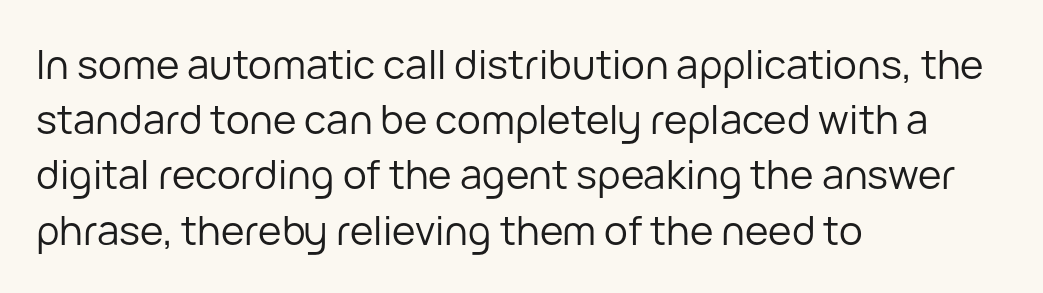
Q: Is the text bold? A: No.
Q: Is the text italic (slanted)? A: No, it is upright.
Q: Is the typeface a serif or a sans-serif typeface? A: Sans-serif.
Q: Is the text underlined? A: No.
Q: How is the paragraph aligned? A: Left-aligned.
Q: Is the spacing between letters normal or unusually wide? A: Normal.
Q: Is the spacing between lines tight, normal or loose? A: Normal.
Q: Width (condensed, normal, or wide)? A: Normal.
Q: Stroke contrast? A: Low.
Q: x-height? A: Medium.
Q: Monospaced? A: No.
